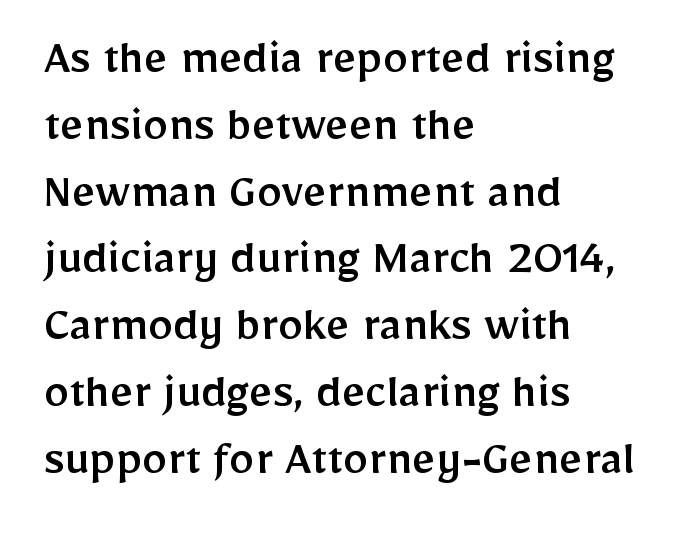
Rule under the text: the space is simply empty. The rendering uses natural spacing where letterforms have individual widths. These lines were composed using upright roman letters. Serifs: no, the terminals of the letterforms are clean. The lines sit at an ordinary, default distance from one another.
